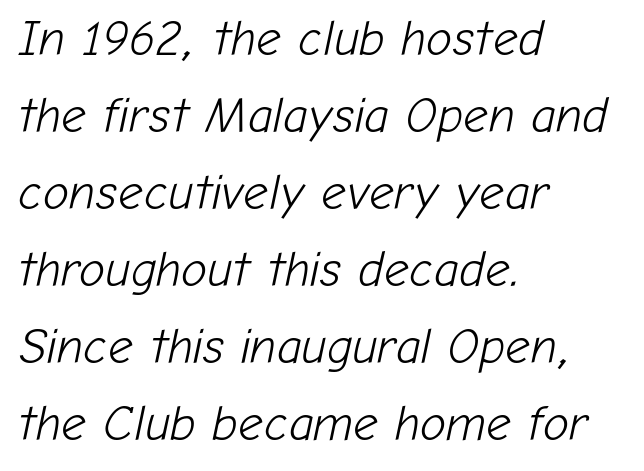
Q: Is the text bold? A: No.
Q: Is the text italic (slanted)? A: Yes, it leans right by about 12 degrees.
Q: Is the text underlined? A: No.
Q: How is the paragraph aligned? A: Left-aligned.
Q: Is the spacing between letters normal or unusually wide? A: Normal.
Q: Is the spacing between lines tight, normal or loose? A: Normal.
Q: Width (condensed, normal, or wide)? A: Normal.
Q: Stroke contrast? A: Low.
Q: x-height? A: Medium.
Q: Monospaced? A: No.
